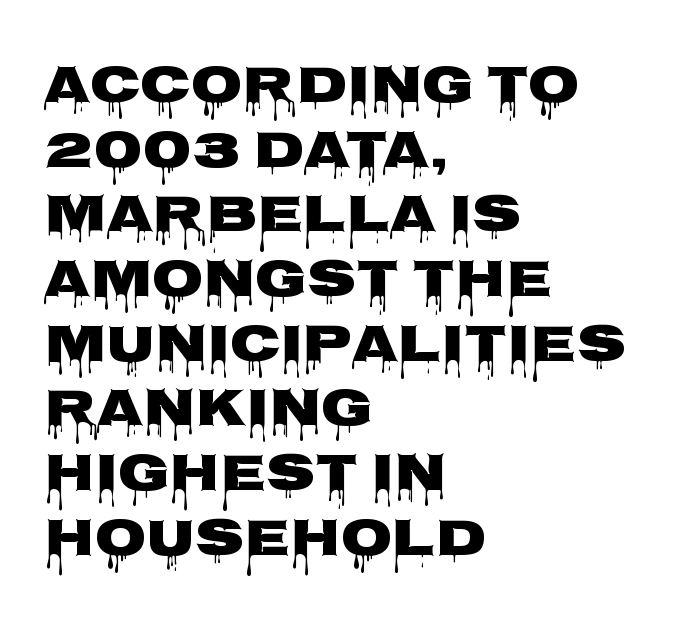
Q: Is the text bold? A: Yes.
Q: Is the text italic (slanted)? A: No, it is upright.
Q: Is the typeface a serif or a sans-serif typeface? A: Sans-serif.
Q: Is the text underlined? A: No.
Q: How is the paragraph aligned? A: Left-aligned.
Q: Is the spacing between letters normal or unusually wide? A: Normal.
Q: Width (condensed, normal, or wide)? A: Wide.
Q: Stroke contrast? A: Low.
Q: x-height? A: Large.
Q: Monospaced? A: No.
